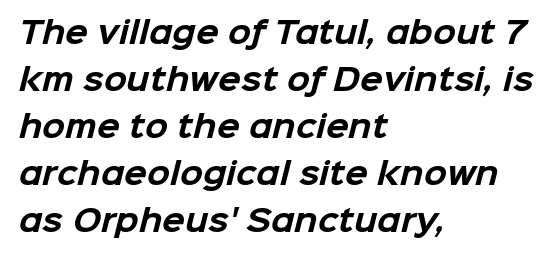
Heavy-handed strokes throughout: this text is bold. What's the leading like? Ordinary, nothing unusual. The rendering keeps characters at their native spacing. A typesetter would call this proportional, since set widths differ per character. Is the block centered? No — it sits flush against the left margin. Typographically, this falls in the sans-serif category.
